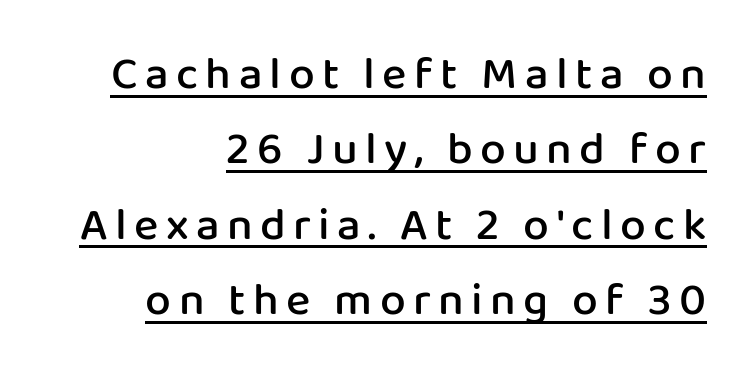
Quick note: not italic, upright. Regarding serifs, this sample does without them. The face used here is proportionally spaced, like ordinary book or web type. Somebody hit Ctrl+U on this one — the words are underlined. I'd describe the lettering as semibold — firm but not a full bold. Caption: multi-line text, flush right, ragged left.
